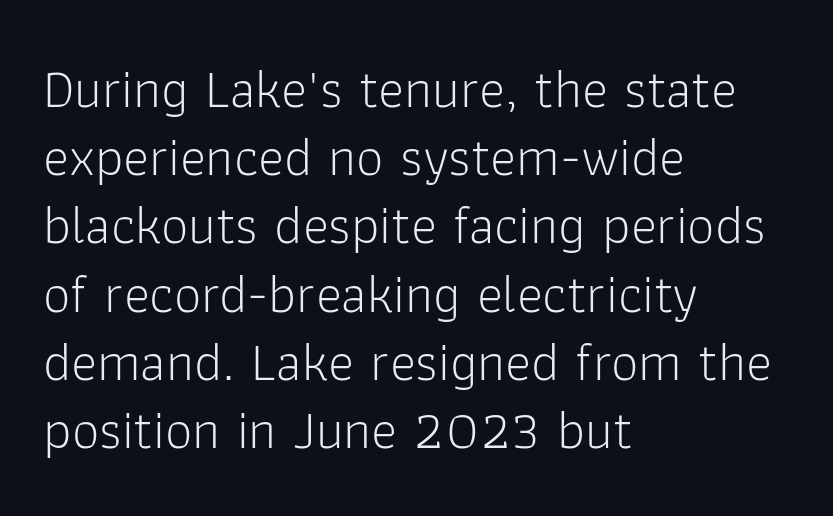
Words float on clear page, feet unadorned. Caption: standard tracking, unaltered. A light-to-regular cut is what we see here. Is the block centered? No — it sits flush against the left margin. Note the varied advance widths — an 'i' is clearly narrower than an 'm'.
